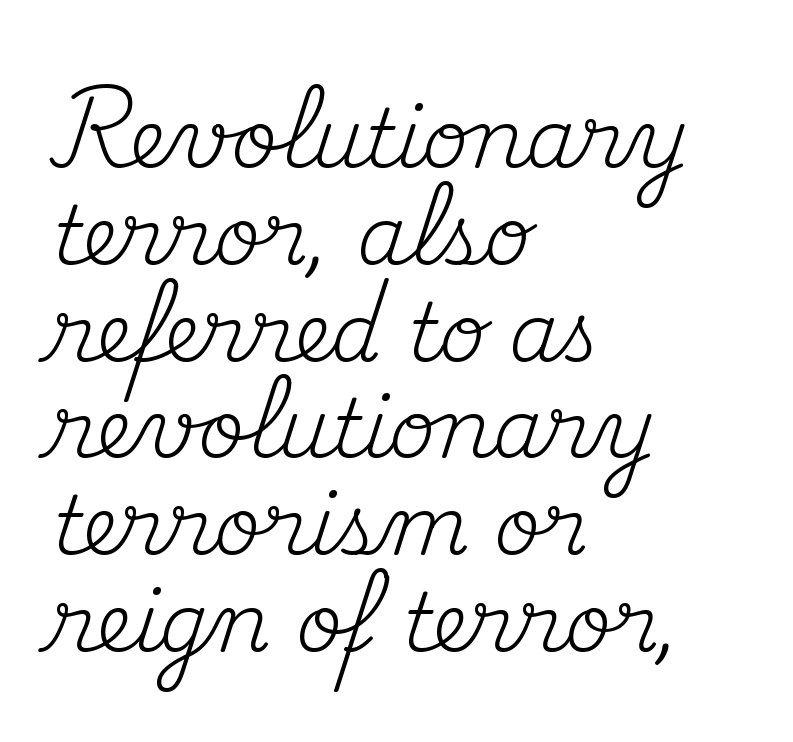
Q: Is the text bold? A: No.
Q: Is the text italic (slanted)? A: Yes.
Q: Is the typeface a serif or a sans-serif typeface? A: Serif.
Q: Is the text underlined? A: No.
Q: How is the paragraph aligned? A: Left-aligned.
Q: Is the spacing between letters normal or unusually wide? A: Normal.
Q: Width (condensed, normal, or wide)? A: Normal.
Q: Stroke contrast? A: Medium.
Q: x-height? A: Small.
Q: Monospaced? A: No.
